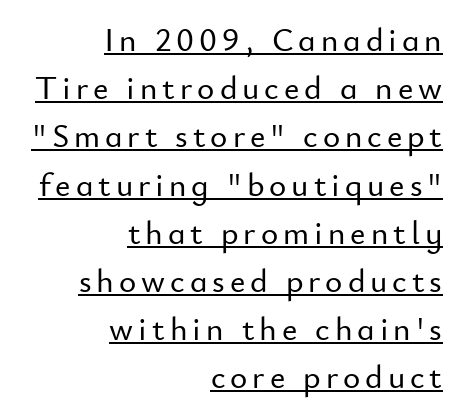
{"serif": "no", "italic": "no", "width": "normal", "stroke_contrast": "low", "x_height": "small", "monospaced": "no", "underline": "yes", "align": "right", "line_spacing": "normal", "line_spacing_ratio": 1.46, "glyph_px": 33}
